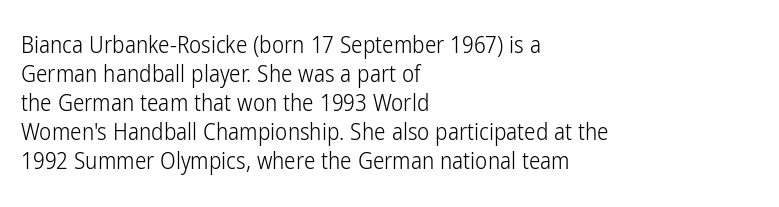
The image shows 23 px text type, upright; set left-aligned, normal line spacing (1.26x), normal letter spacing, not underlined.
